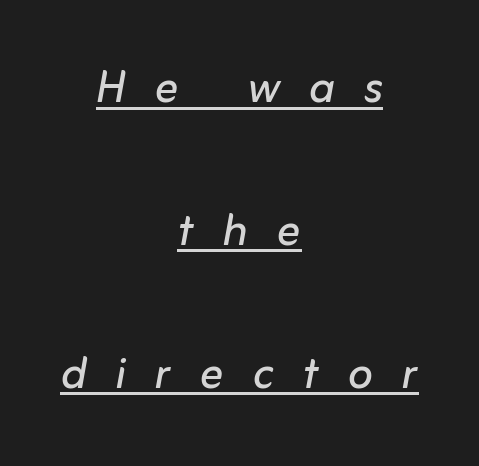
Think of a printed novel: that variable character pitch is what you see here. Caption: face not bold, strokes unweighted. Typeset on center — no edge is straight. Somebody hit Ctrl+U on this one — the words are underlined. This block would shrink considerably if given ordinary leading; it's expanded now.
